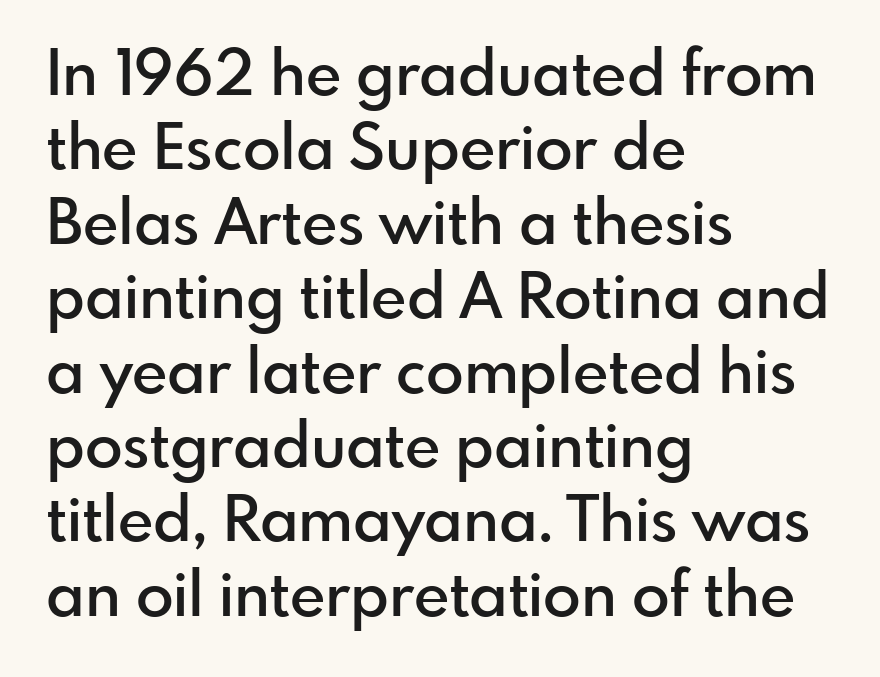
Q: Is the text bold? A: Semi-bold.
Q: Is the text italic (slanted)? A: No, it is upright.
Q: Is the typeface a serif or a sans-serif typeface? A: Sans-serif.
Q: Is the text underlined? A: No.
Q: How is the paragraph aligned? A: Left-aligned.
Q: Is the spacing between letters normal or unusually wide? A: Normal.
Q: Width (condensed, normal, or wide)? A: Normal.
Q: Stroke contrast? A: Low.
Q: x-height? A: Small.
Q: Monospaced? A: No.
